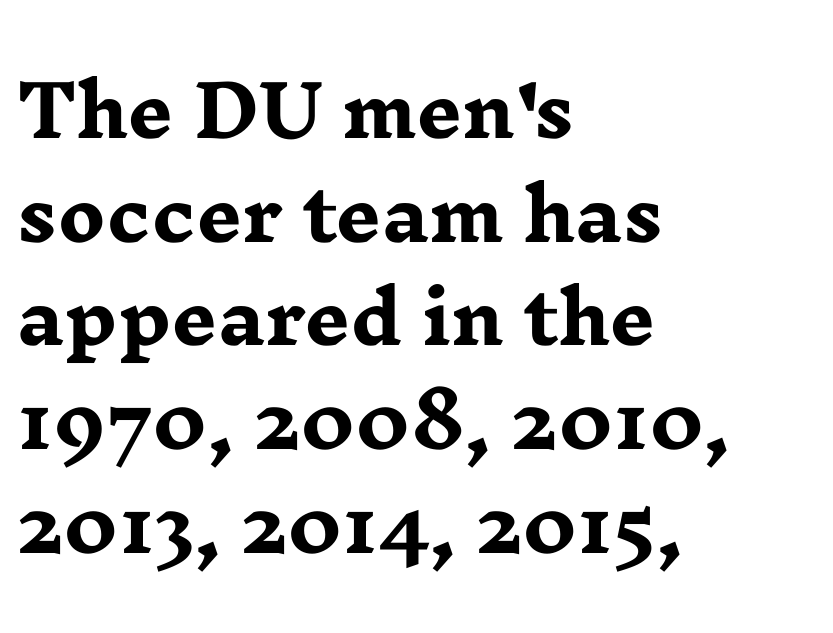
Is this a fixed-width face? No — the glyphs have proportional, varying widths. Note: serifs present on the glyphs. Line beginnings align vertically; line endings do not. These lines keep a tight, regular rhythm from letter to letter. Glance below the letters and you will spot only blank space. Style check: upright.
